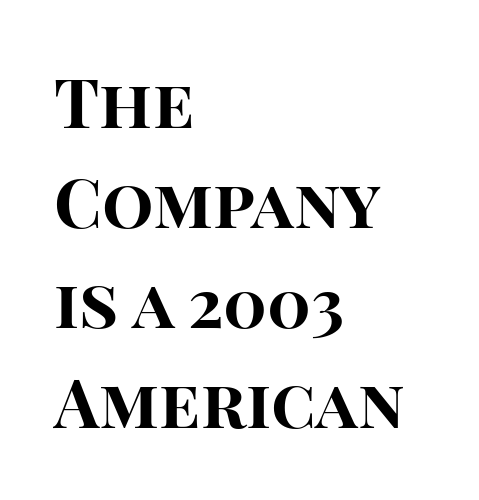
{"serif": "no", "italic": "no", "bold": "yes", "weight": "bold", "width": "normal", "stroke_contrast": "high", "x_height": "large", "monospaced": "no", "underline": "no", "align": "left", "line_spacing": "normal", "line_spacing_ratio": 1.47, "letter_spacing": "normal", "letter_spacing_em": 0.0, "glyph_px": 68}
